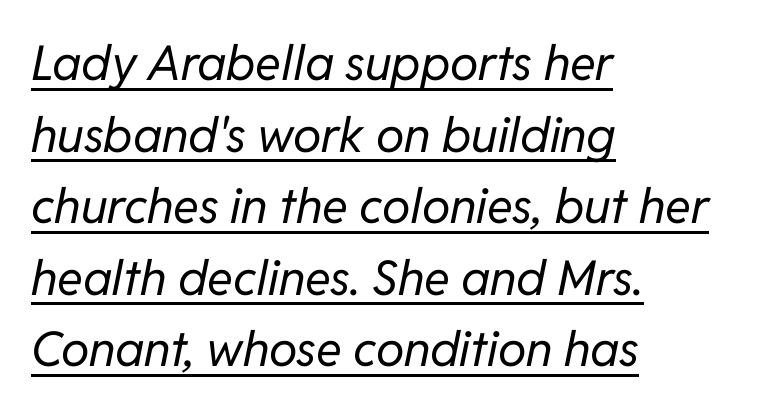
The image shows 48 px regular-weight type, italic (leaning right); set left-aligned, normal line spacing (1.49x), normal letter spacing, underlined; low stroke contrast and a medium x-height.
